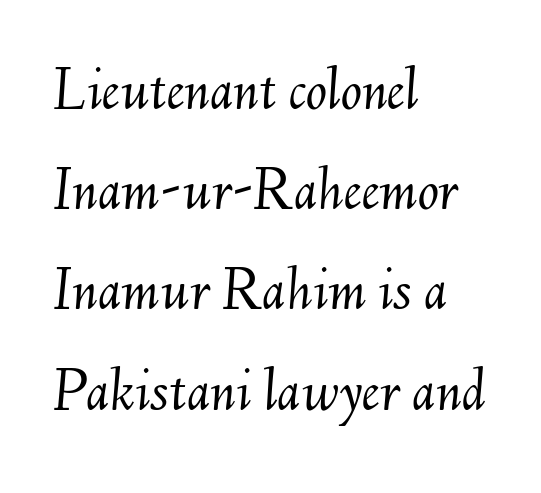
{"italic": "yes", "lean": "right", "slant_degrees": 6, "bold": "no", "weight": "light", "width": "normal", "stroke_contrast": "medium", "x_height": "small", "monospaced": "no", "underline": "no", "align": "left", "line_spacing": "normal", "line_spacing_ratio": 1.59, "letter_spacing": "normal", "letter_spacing_em": 0.0, "glyph_px": 63}
